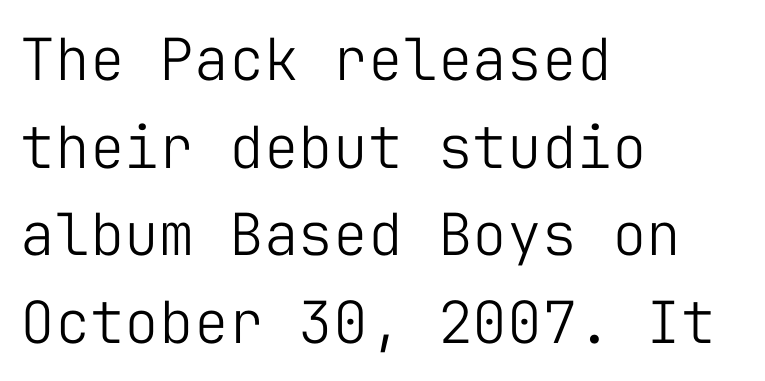
Letter spacing: default. These lines are rendered in a fixed-pitch font. Characters remain perfectly vertical along every line. The passage shown is not bold in any degree. Descenders are the only things crossing below the line. The lines sit at an ordinary, default distance from one another.
